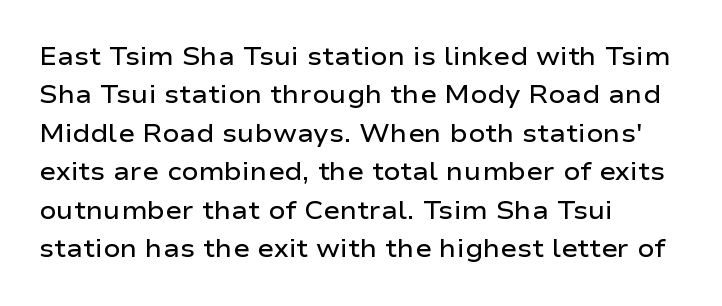
The image shows 25 px text type, upright; set left-aligned, normal line spacing (1.54x), normal letter spacing, not underlined.
